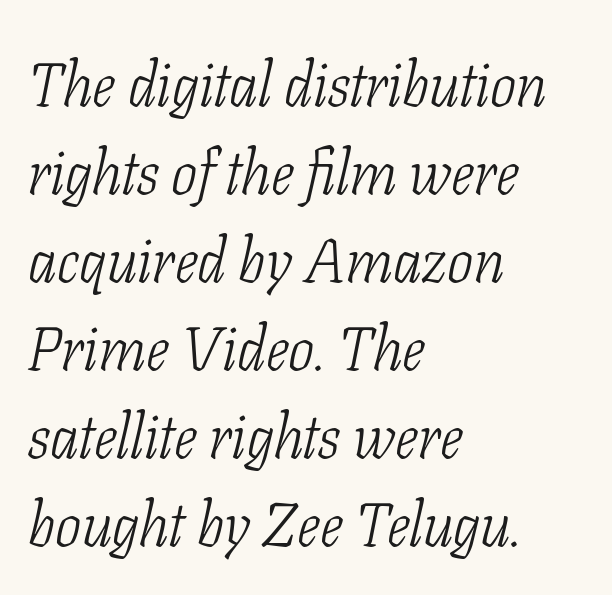
Casual observation: everything's shoved over to the left. Letter spacing: default. If you drew a line through each stem, it would be angled. The foot of each line stays bare and open.
